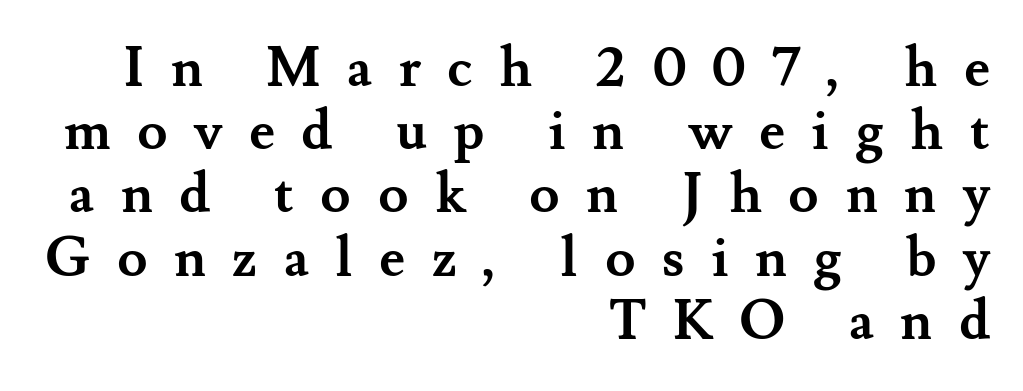
Regarding leading, the lines here are crowded together. Vertical strokes here are truly vertical. These lines are rendered in a variable-pitch font. The gaps between neighbouring characters are conspicuously large. The rendering anchors every line to the right-hand side. The foot of each line stays bare and open.
